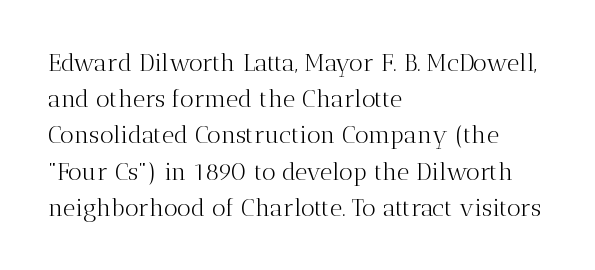
Q: Is the text bold? A: No.
Q: Is the text italic (slanted)? A: No, it is upright.
Q: Is the text underlined? A: No.
Q: How is the paragraph aligned? A: Left-aligned.
Q: Is the spacing between letters normal or unusually wide? A: Normal.
Q: Is the spacing between lines tight, normal or loose? A: Normal.
